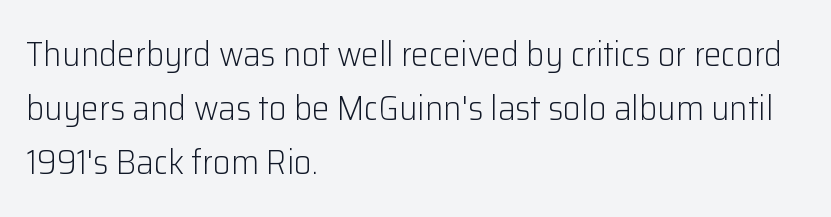
Q: Is the text bold? A: No.
Q: Is the text italic (slanted)? A: No, it is upright.
Q: Is the typeface a serif or a sans-serif typeface? A: Sans-serif.
Q: Is the text underlined? A: No.
Q: How is the paragraph aligned? A: Left-aligned.
Q: Is the spacing between letters normal or unusually wide? A: Normal.
Q: Is the spacing between lines tight, normal or loose? A: Normal.
Q: Width (condensed, normal, or wide)? A: Normal.
Q: Stroke contrast? A: Low.
Q: x-height? A: Medium.
Q: Monospaced? A: No.
